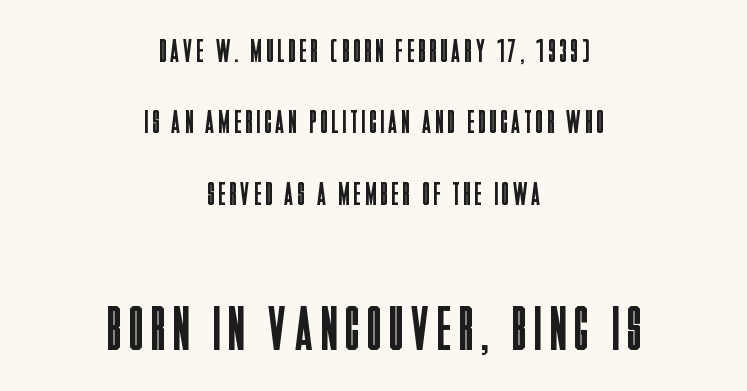
The typography opts for an upright posture over an oblique one. Unlike a traditional serif, this face leaves its strokes unadorned. Summary of vertical rhythm: relaxed, with wide interline spacing. The passage shown is typed in a proportional face where columns would drift. Only glyphs here, with clear space below each row. The strokes carry an ordinary text weight at most.
